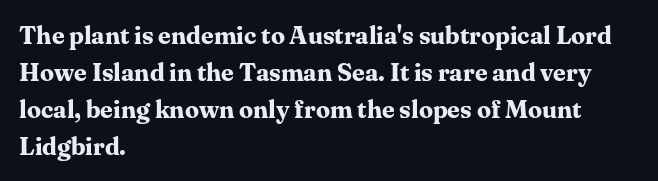
Q: Is the text bold? A: Yes.
Q: Is the text italic (slanted)? A: No, it is upright.
Q: Is the text underlined? A: No.
Q: How is the paragraph aligned? A: Left-aligned.
Q: Is the spacing between letters normal or unusually wide? A: Normal.
Q: Is the spacing between lines tight, normal or loose? A: Normal.
